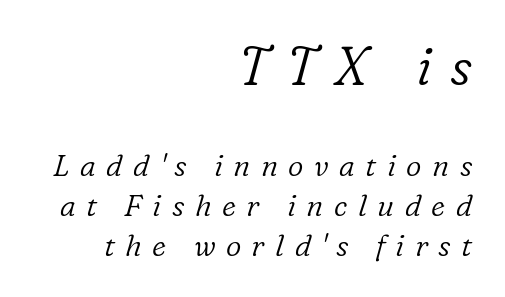
{"serif": "yes", "italic": "yes", "lean": "right", "slant_degrees": 16, "bold": "no", "weight": "light", "width": "normal", "stroke_contrast": "low", "x_height": "medium", "monospaced": "no", "underline": "no", "align": "right", "line_spacing": "normal", "line_spacing_ratio": 1.33, "letter_spacing": "wide", "letter_spacing_em": 0.35, "larger_block": "first", "size_ratio": 1.77, "glyph_px": 53}
